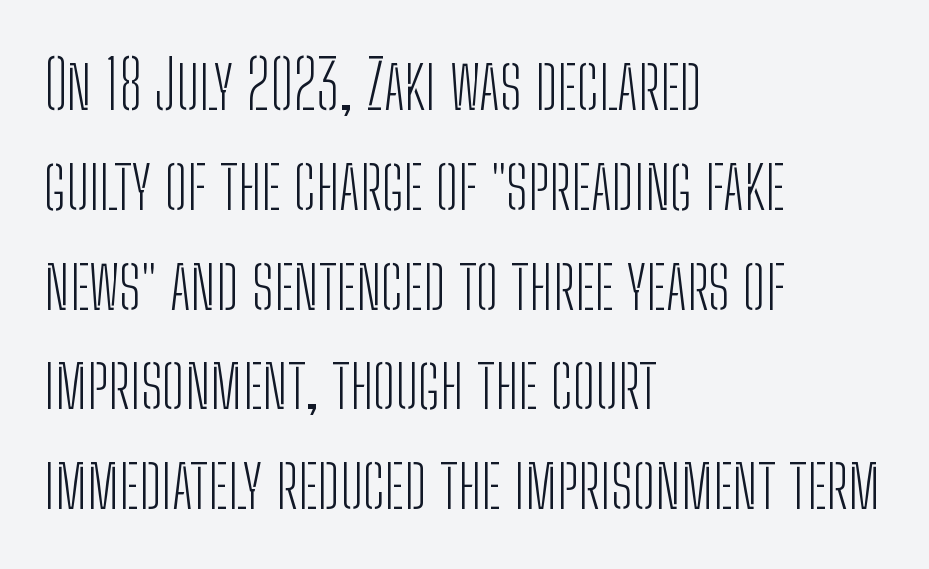
{"serif": "no", "italic": "no", "bold": "no", "weight": "light", "width": "condensed", "stroke_contrast": "low", "x_height": "medium", "monospaced": "no", "underline": "no", "align": "left", "line_spacing": "normal", "line_spacing_ratio": 1.49, "letter_spacing": "normal", "letter_spacing_em": 0.0, "glyph_px": 67}
